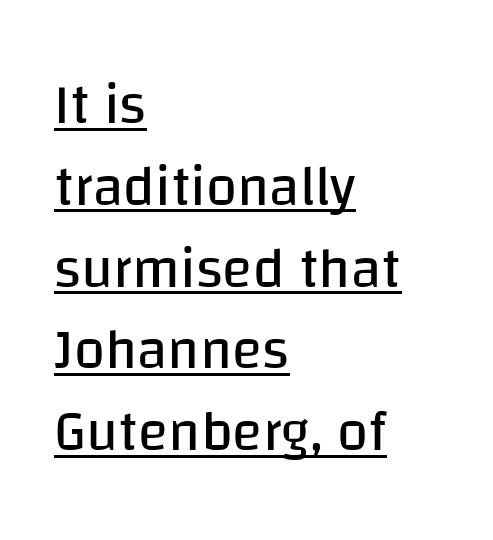
Q: Is the text bold? A: No.
Q: Is the text italic (slanted)? A: No, it is upright.
Q: Is the typeface a serif or a sans-serif typeface? A: Sans-serif.
Q: Is the text underlined? A: Yes.
Q: How is the paragraph aligned? A: Left-aligned.
Q: Is the spacing between letters normal or unusually wide? A: Normal.
Q: Is the spacing between lines tight, normal or loose? A: Normal.
Q: Width (condensed, normal, or wide)? A: Normal.
Q: Stroke contrast? A: Low.
Q: x-height? A: Large.
Q: Monospaced? A: No.
